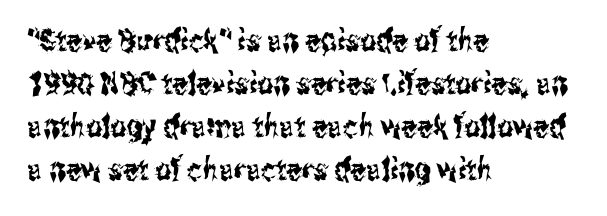
Q: Is the text italic (slanted)? A: No, it is upright.
Q: Is the typeface a serif or a sans-serif typeface? A: Sans-serif.
Q: Is the text underlined? A: No.
Q: How is the paragraph aligned? A: Left-aligned.
Q: Is the spacing between letters normal or unusually wide? A: Normal.
Q: Is the spacing between lines tight, normal or loose? A: Normal.
Q: Width (condensed, normal, or wide)? A: Condensed.
Q: Stroke contrast? A: Medium.
Q: x-height? A: Medium.
Q: Monospaced? A: No.
